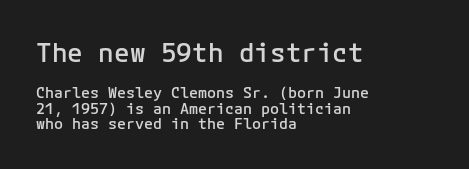
Where is the straight margin? On the left. Rendered with straight, roman letterforms. A bit beefed up — I'd call it semibold rather than bold. If you measured baseline to baseline, you'd find a short distance. The gap between lines stays unmarked. The passage shown has conventional tracking throughout.
